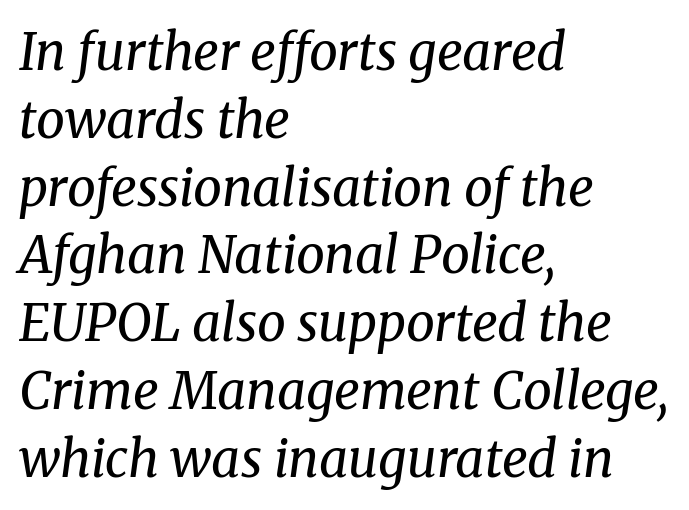
{"serif": "yes", "italic": "yes", "lean": "right", "slant_degrees": 8, "bold": "no", "weight": "regular", "width": "normal", "stroke_contrast": "medium", "x_height": "medium", "monospaced": "no", "underline": "no", "align": "left", "line_spacing": "normal", "line_spacing_ratio": 1.33, "letter_spacing": "normal", "letter_spacing_em": 0.0, "glyph_px": 51}
